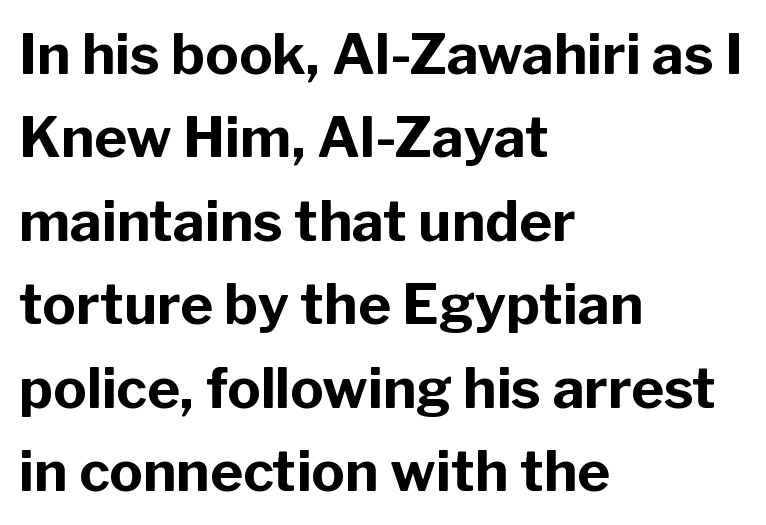
The image shows 56 px bold sans-serif type, upright; set left-aligned, normal line spacing (1.49x), normal letter spacing, not underlined; low stroke contrast and a medium x-height.
